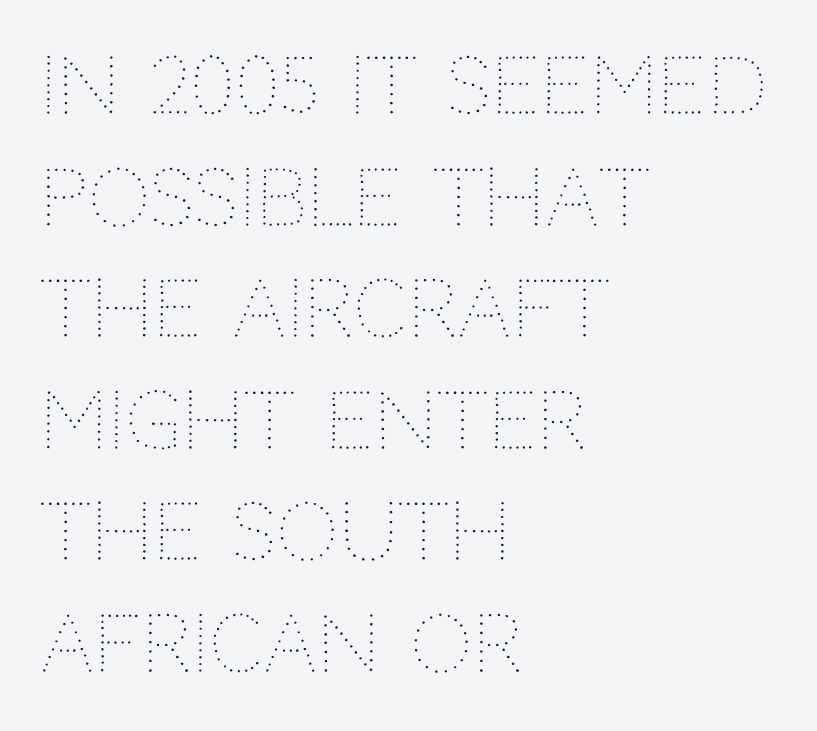
The rendering uses natural spacing where letterforms have individual widths. Successive baselines arrive at the customary interval. The letters sit at their default tracking, neither squeezed nor spread. The face looks like a standard text weight, possibly lighter. The specimen omits any rule beneath the text block's lines. These lines are set flush left with a ragged right edge.
